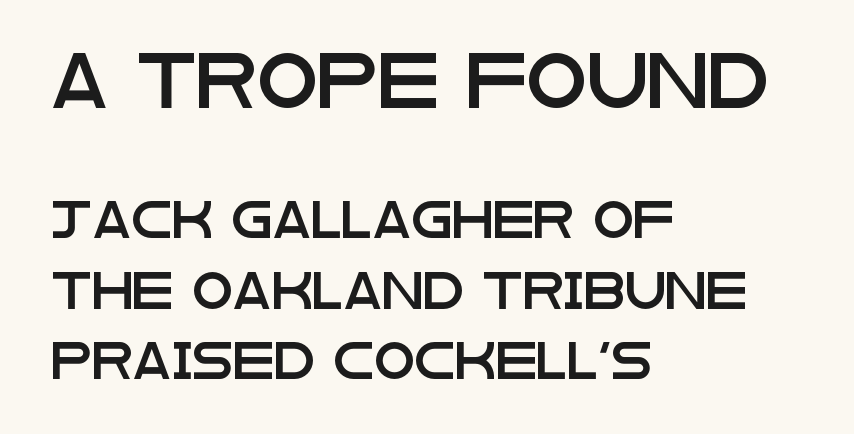
Q: Is the text italic (slanted)? A: No, it is upright.
Q: Is the typeface a serif or a sans-serif typeface? A: Sans-serif.
Q: Is the text underlined? A: No.
Q: How is the paragraph aligned? A: Left-aligned.
Q: Is the spacing between letters normal or unusually wide? A: Normal.
Q: Is the spacing between lines tight, normal or loose? A: Loose.
Q: Which block of text is set in a larger size, the first (top) or the second (bottom)? A: The first (top) one.
Q: Width (condensed, normal, or wide)? A: Wide.
Q: Stroke contrast? A: Low.
Q: x-height? A: Large.
Q: Monospaced? A: No.
